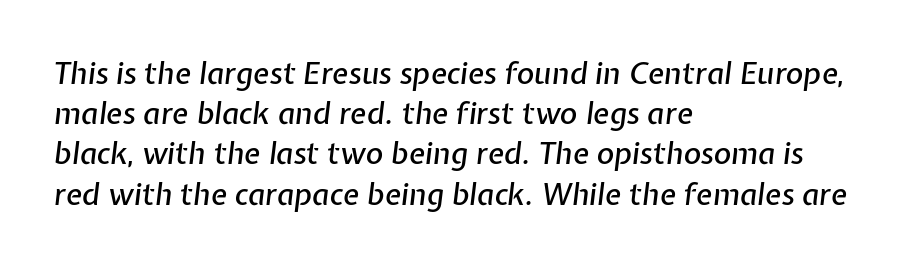
The image shows 30 px text type, italic (leaning right); set left-aligned, normal line spacing (1.34x), normal letter spacing, not underlined; low stroke contrast and a medium x-height.
